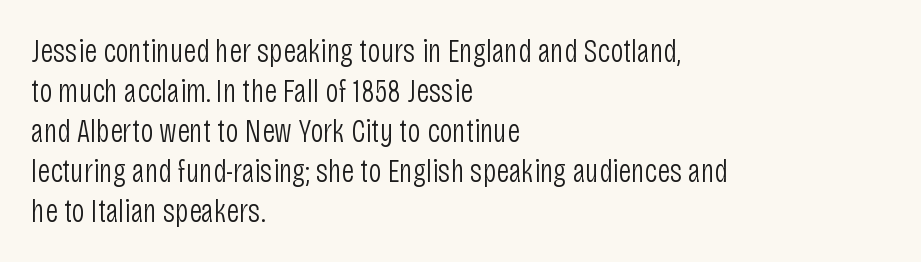
{"serif": "no", "italic": "no", "bold": "no", "weight": "light", "width": "condensed", "stroke_contrast": "low", "x_height": "large", "monospaced": "no", "underline": "no", "align": "left", "line_spacing_ratio": 1.21, "letter_spacing": "normal", "letter_spacing_em": 0.0, "glyph_px": 33}
